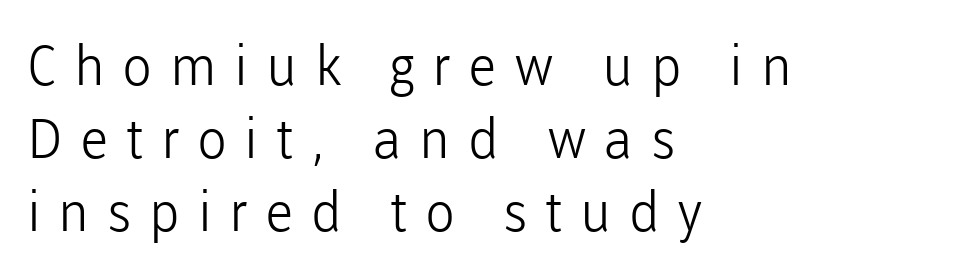
The image shows 55 px light sans-serif type, upright; set left-aligned, normal line spacing (1.33x), unusually wide letter spacing (+0.32 em), not underlined; low stroke contrast and a medium x-height.
